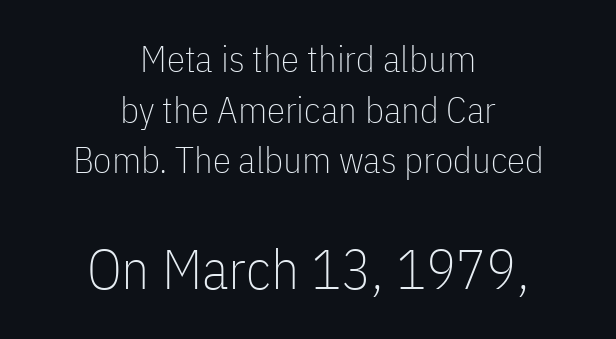
Q: Is the text bold? A: No.
Q: Is the text italic (slanted)? A: No, it is upright.
Q: Is the typeface a serif or a sans-serif typeface? A: Sans-serif.
Q: Is the text underlined? A: No.
Q: How is the paragraph aligned? A: Centered.
Q: Is the spacing between letters normal or unusually wide? A: Normal.
Q: Is the spacing between lines tight, normal or loose? A: Normal.
Q: Which block of text is set in a larger size, the first (top) or the second (bottom)? A: The second (bottom) one.
Q: Width (condensed, normal, or wide)? A: Condensed.
Q: Stroke contrast? A: Low.
Q: x-height? A: Medium.
Q: Monospaced? A: No.
